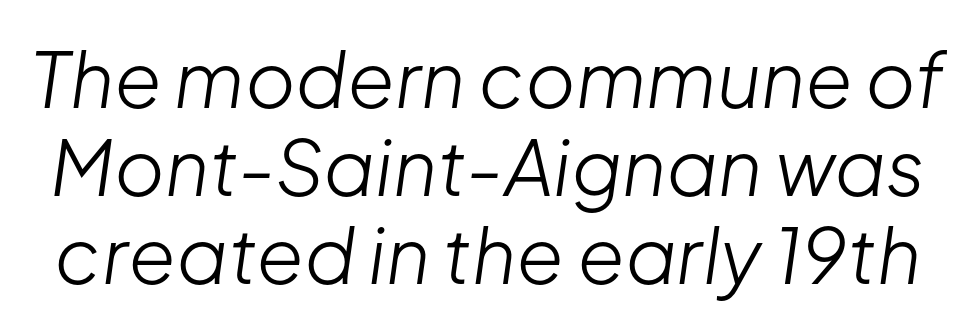
The image shows 77 px light type, italic (leaning right); set tight line spacing (1.14x), normal letter spacing, not underlined; low stroke contrast and a medium x-height.
